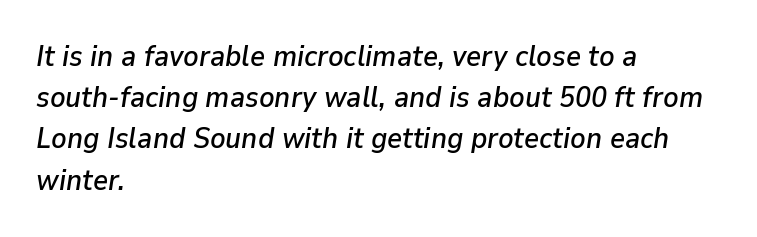
The designer left line spacing at the default. The letters advance in unequal steps, a hallmark of proportional type. Unmarked baselines from the first word to the last. Does extra space separate the letters? No, they use regular spacing. In terms of posture, this sample is oblique. Reading down the block, your eye returns to a fixed left position each line.
